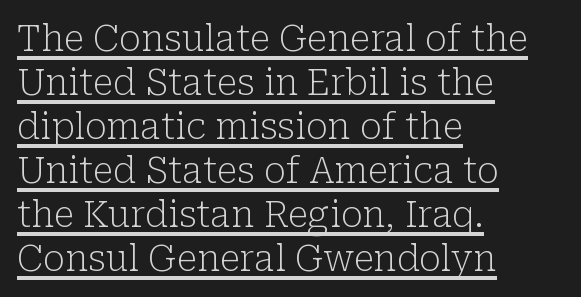
Q: Is the text bold? A: No.
Q: Is the text italic (slanted)? A: No, it is upright.
Q: Is the typeface a serif or a sans-serif typeface? A: Serif.
Q: Is the text underlined? A: Yes.
Q: How is the paragraph aligned? A: Left-aligned.
Q: Is the spacing between letters normal or unusually wide? A: Normal.
Q: Width (condensed, normal, or wide)? A: Normal.
Q: Stroke contrast? A: Low.
Q: x-height? A: Medium.
Q: Monospaced? A: No.
